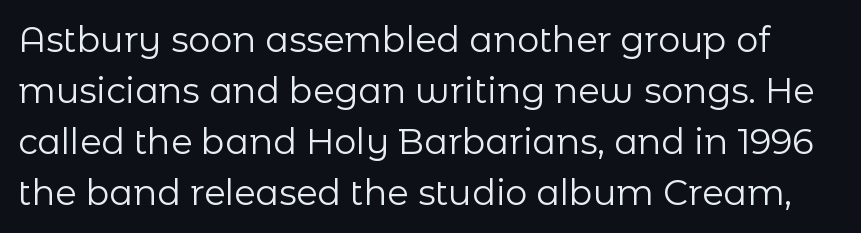
Q: Is the text bold? A: No.
Q: Is the text italic (slanted)? A: No, it is upright.
Q: Is the typeface a serif or a sans-serif typeface? A: Sans-serif.
Q: Is the text underlined? A: No.
Q: Is the spacing between letters normal or unusually wide? A: Normal.
Q: Is the spacing between lines tight, normal or loose? A: Normal.
Q: Width (condensed, normal, or wide)? A: Normal.
Q: Stroke contrast? A: Low.
Q: x-height? A: Medium.
Q: Monospaced? A: No.
